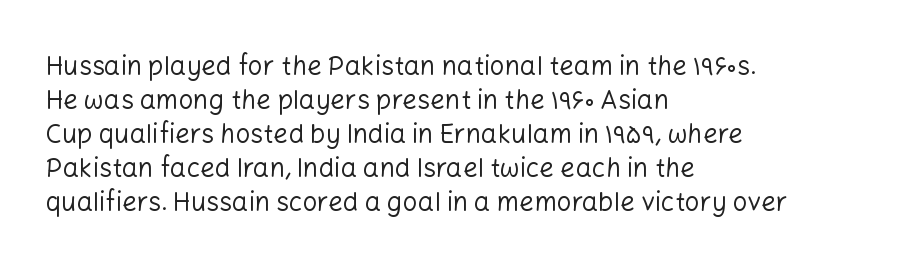
{"italic": "no", "bold": "no", "underline": "no", "align": "left", "line_spacing": "normal", "line_spacing_ratio": 1.31, "letter_spacing": "normal", "letter_spacing_em": 0.0, "glyph_px": 26}
